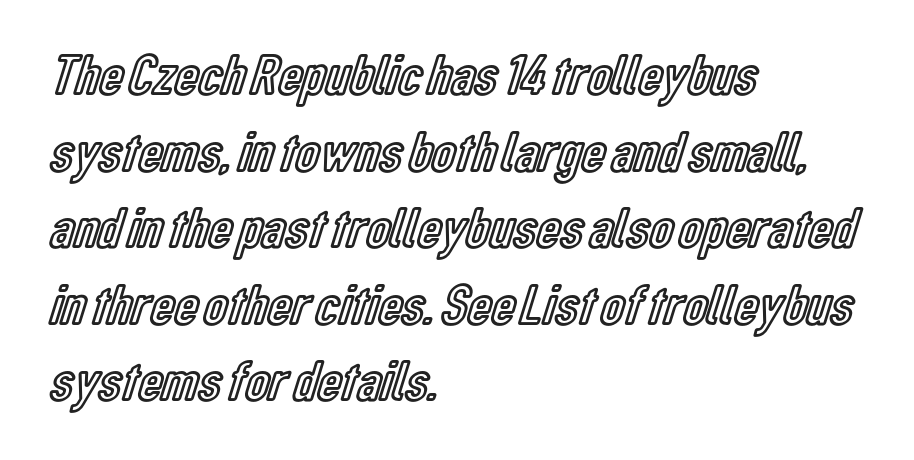
Q: Is the text italic (slanted)? A: Yes.
Q: Is the text underlined? A: No.
Q: How is the paragraph aligned? A: Left-aligned.
Q: Is the spacing between letters normal or unusually wide? A: Normal.
Q: Is the spacing between lines tight, normal or loose? A: Normal.
Q: Width (condensed, normal, or wide)? A: Condensed.
Q: x-height? A: Medium.
Q: Monospaced? A: No.
